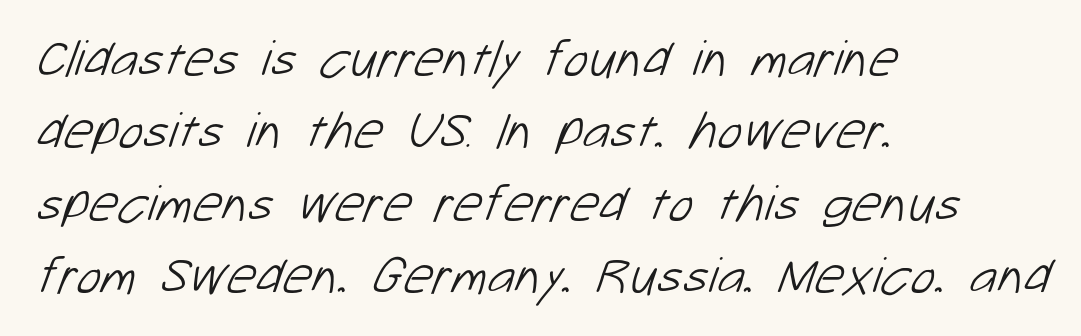
The weight tops out at a normal text grade. The passage shown is typed in a proportional face where columns would drift. Is the block centered? No — it sits flush against the left margin. Regarding leading, the lines here are spaced in the standard way. Has an underline been added? It has not. In terms of letterspacing, this is plain default setting.
